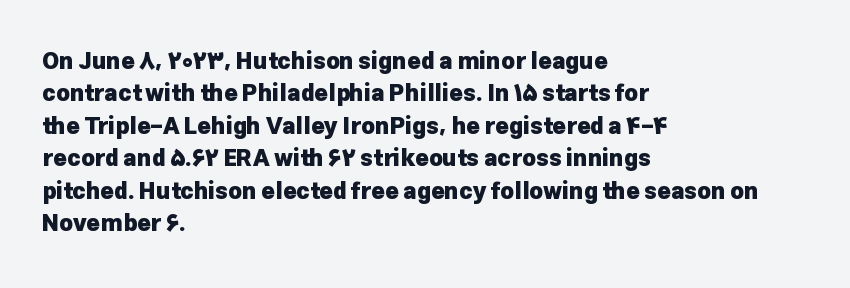
The space directly below the letters is spotless. A dark, heavy texture on the line: the type is bold. Every row of glyphs begins at an identical x-position on the left. Posture: vertical.
